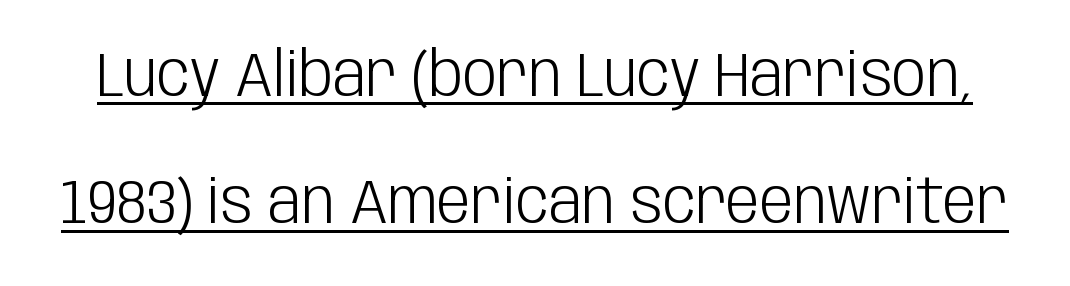
You can tell from the bare stems that sans-serif type was used. Successive baselines arrive slowly, with a big drop between each. The typography opts for an upright posture over an oblique one. The sample's only ornament is a line tracing under the words. Weight class: somewhere from thin through regular. What stands out about the letter spacing? Nothing — it is the standard amount.
